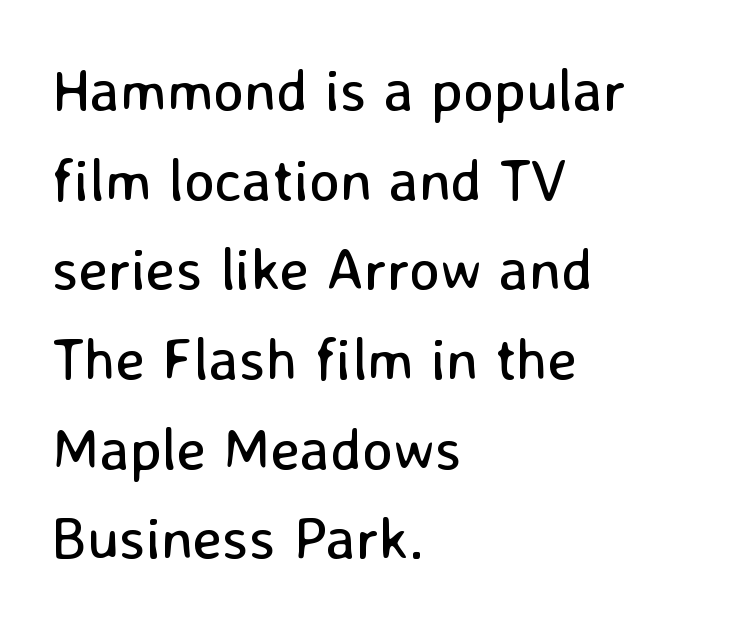
Q: Is the text bold? A: No.
Q: Is the text italic (slanted)? A: No, it is upright.
Q: Is the typeface a serif or a sans-serif typeface? A: Sans-serif.
Q: Is the text underlined? A: No.
Q: How is the paragraph aligned? A: Left-aligned.
Q: Is the spacing between letters normal or unusually wide? A: Normal.
Q: Is the spacing between lines tight, normal or loose? A: Normal.
Q: Width (condensed, normal, or wide)? A: Normal.
Q: Stroke contrast? A: Low.
Q: x-height? A: Medium.
Q: Monospaced? A: No.
